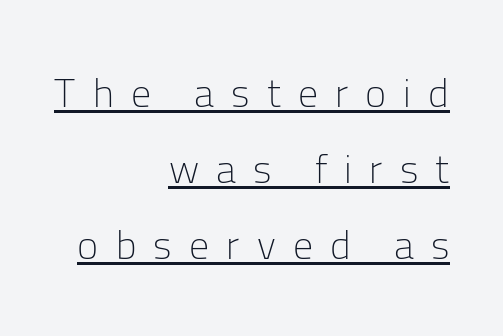
Q: Is the text bold? A: No.
Q: Is the text italic (slanted)? A: No, it is upright.
Q: Is the typeface a serif or a sans-serif typeface? A: Sans-serif.
Q: Is the text underlined? A: Yes.
Q: How is the paragraph aligned? A: Right-aligned.
Q: Is the spacing between letters normal or unusually wide? A: Unusually wide.
Q: Is the spacing between lines tight, normal or loose? A: Loose.
Q: Width (condensed, normal, or wide)? A: Normal.
Q: Stroke contrast? A: Low.
Q: x-height? A: Medium.
Q: Monospaced? A: No.
